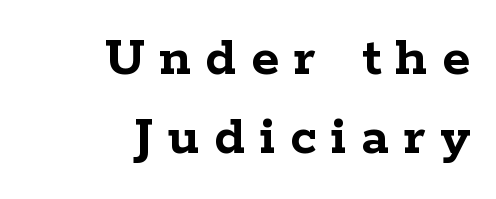
The image shows 58 px semibold, wide serif type, upright; set right-aligned, normal line spacing (1.37x), unusually wide letter spacing (+0.25 em), not underlined; low stroke contrast and a medium x-height.
